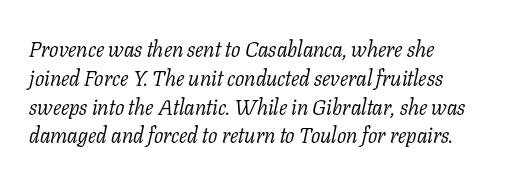
The image shows 22 px text type, italic (leaning right); set left-aligned, normal line spacing (1.31x), normal letter spacing, not underlined.
